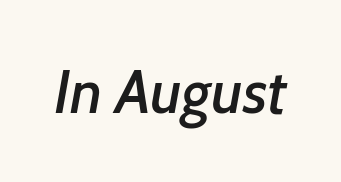
Short note: letters normally spaced. Only glyphs here, with clear space below each row. The rendering uses natural spacing where letterforms have individual widths. Would a proofreader flag this as italicized? Yes.
